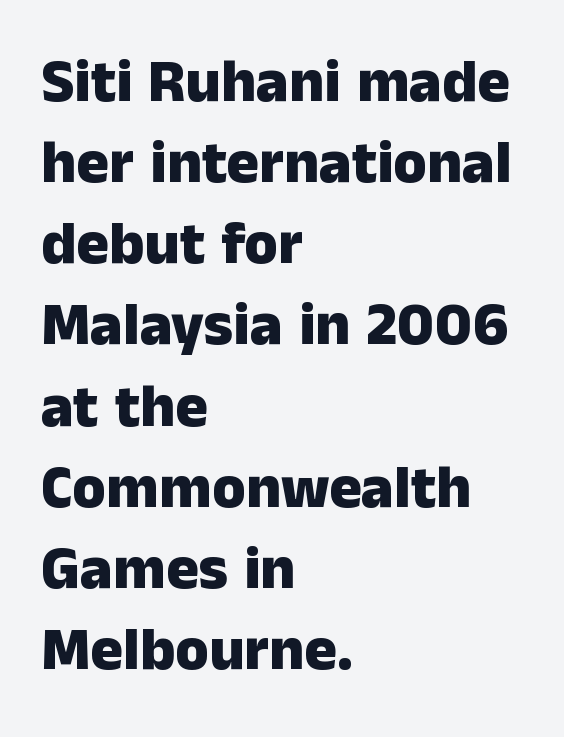
Q: Is the text bold? A: Yes.
Q: Is the text italic (slanted)? A: No, it is upright.
Q: Is the typeface a serif or a sans-serif typeface? A: Sans-serif.
Q: Is the text underlined? A: No.
Q: How is the paragraph aligned? A: Left-aligned.
Q: Is the spacing between letters normal or unusually wide? A: Normal.
Q: Is the spacing between lines tight, normal or loose? A: Normal.
Q: Width (condensed, normal, or wide)? A: Normal.
Q: Stroke contrast? A: Low.
Q: x-height? A: Medium.
Q: Monospaced? A: No.
